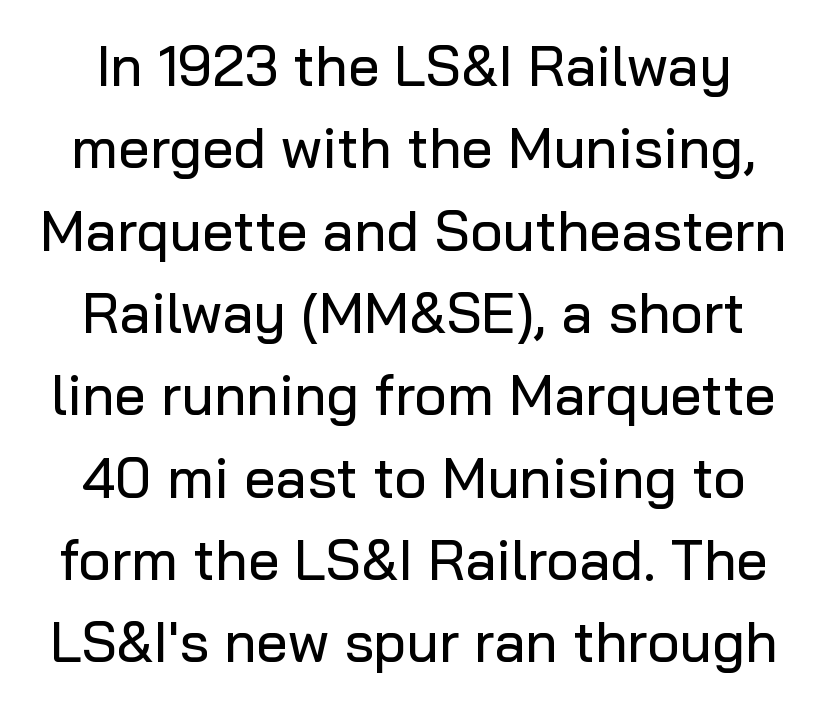
The image shows 56 px sans-serif type, upright; set normal line spacing (1.47x), normal letter spacing, not underlined; low stroke contrast and a medium x-height.
